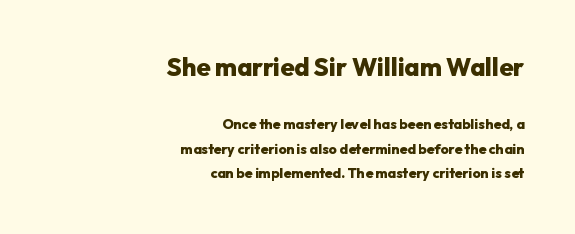
The typesetter chose a ragged-left arrangement here. Compared with typical body copy, the letter spacing here is the same. The rendering shrinks the type as you move from the upper chunk to the lower. Underline: absent.
